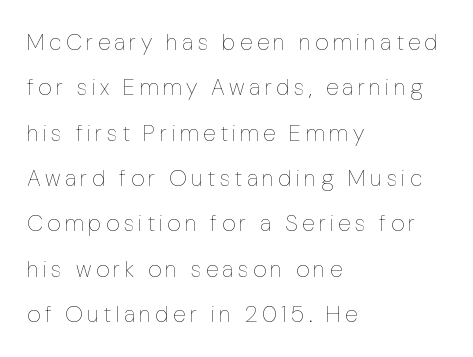
Q: Is the text bold? A: No.
Q: Is the text italic (slanted)? A: No, it is upright.
Q: Is the text underlined? A: No.
Q: How is the paragraph aligned? A: Left-aligned.
Q: Is the spacing between lines tight, normal or loose? A: Loose.
